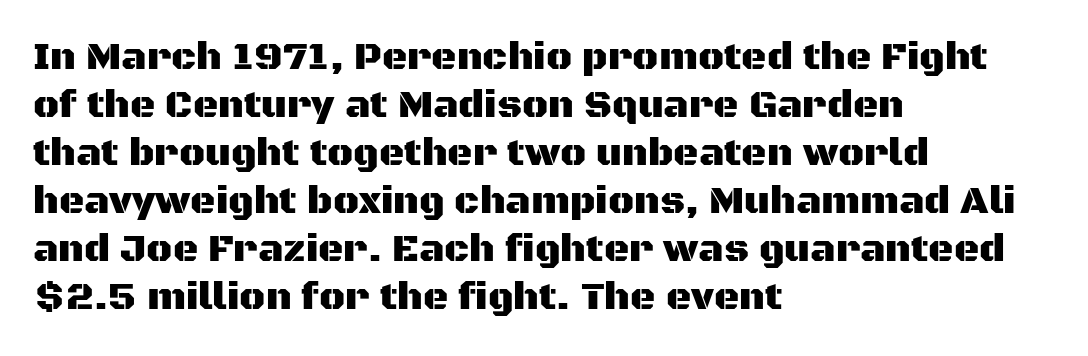
The image shows 39 px sans-serif type, upright; set left-aligned, line spacing 1.23x, normal letter spacing, not underlined; medium stroke contrast and a large x-height.
